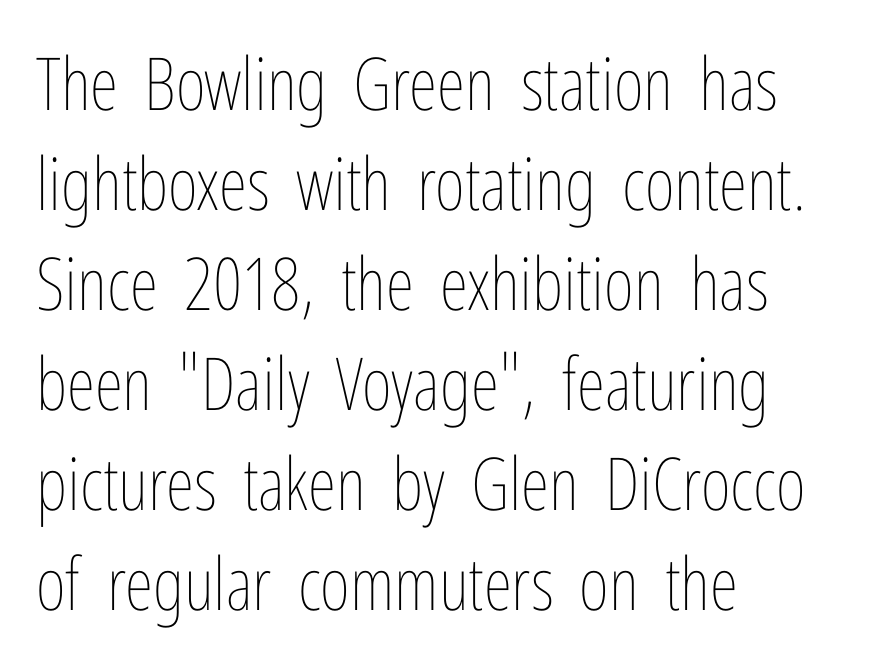
Q: Is the text bold? A: No.
Q: Is the text italic (slanted)? A: No, it is upright.
Q: Is the text underlined? A: No.
Q: How is the paragraph aligned? A: Left-aligned.
Q: Is the spacing between letters normal or unusually wide? A: Normal.
Q: Is the spacing between lines tight, normal or loose? A: Normal.
Q: Width (condensed, normal, or wide)? A: Condensed.
Q: Stroke contrast? A: Low.
Q: x-height? A: Medium.
Q: Monospaced? A: No.
